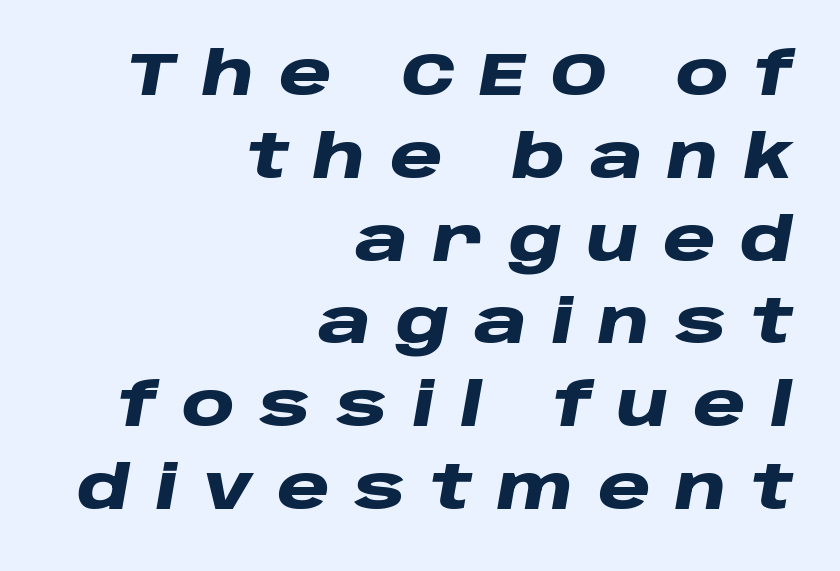
The image shows 60 px heavy, wide type, italic (leaning right); set right-aligned, normal line spacing (1.38x), unusually wide letter spacing (+0.41 em), not underlined; low stroke contrast and a large x-height.
